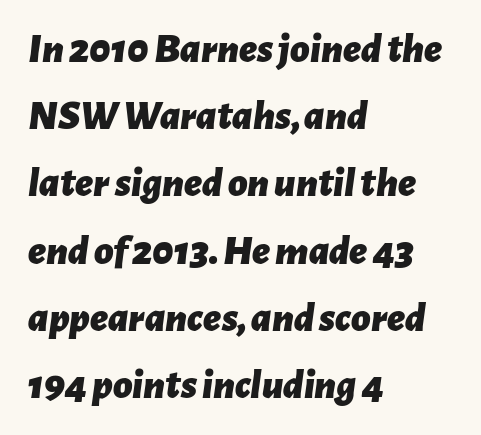
{"italic": "yes", "lean": "right", "slant_degrees": 7, "bold": "yes", "weight": "bold", "width": "normal", "stroke_contrast": "low", "x_height": "medium", "monospaced": "no", "underline": "no", "align": "left", "line_spacing": "normal", "line_spacing_ratio": 1.6, "letter_spacing": "normal", "letter_spacing_em": 0.0, "glyph_px": 42}
